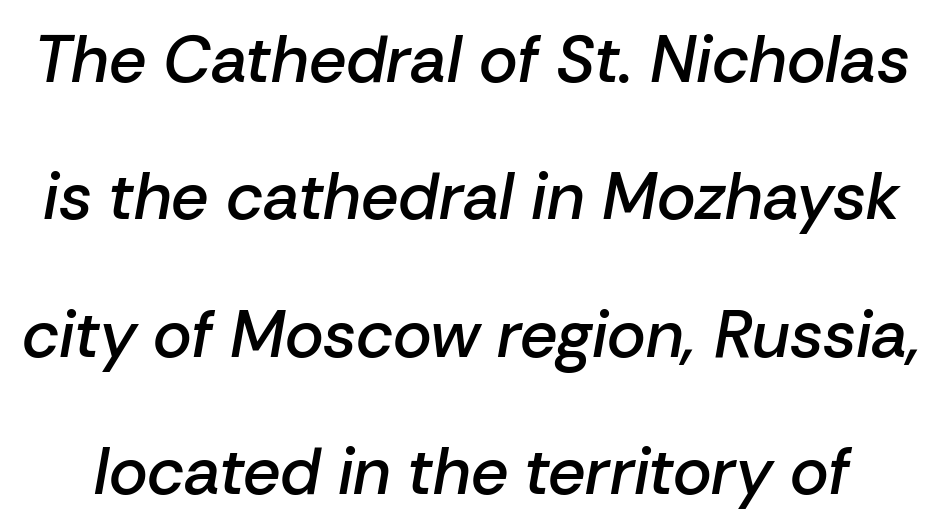
{"italic": "yes", "lean": "right", "slant_degrees": 10, "bold": "semi", "weight": "semibold", "width": "normal", "stroke_contrast": "low", "x_height": "medium", "monospaced": "no", "underline": "no", "line_spacing": "loose", "line_spacing_ratio": 2.08, "letter_spacing": "normal", "letter_spacing_em": 0.0, "glyph_px": 66}
